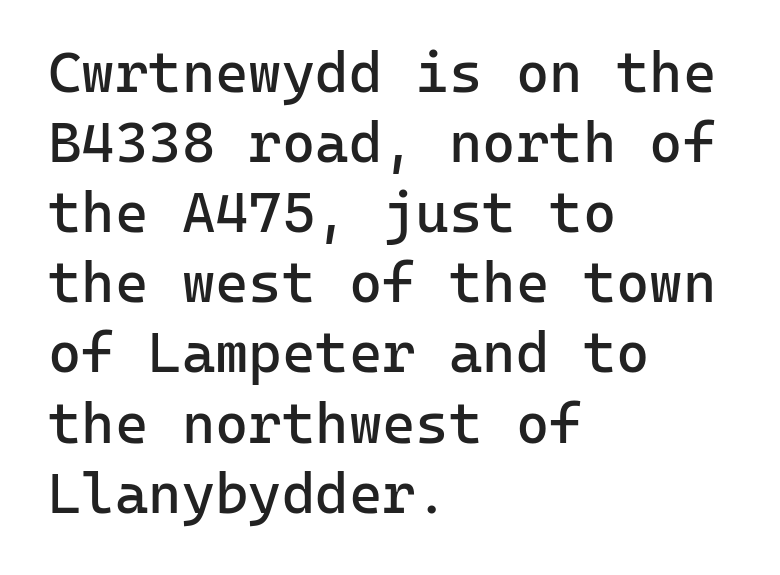
Q: Is the text bold? A: No.
Q: Is the text italic (slanted)? A: No, it is upright.
Q: Is the typeface a serif or a sans-serif typeface? A: Sans-serif.
Q: Is the text underlined? A: No.
Q: How is the paragraph aligned? A: Left-aligned.
Q: Is the spacing between letters normal or unusually wide? A: Normal.
Q: Width (condensed, normal, or wide)? A: Normal.
Q: Stroke contrast? A: Low.
Q: x-height? A: Medium.
Q: Monospaced? A: Yes.
